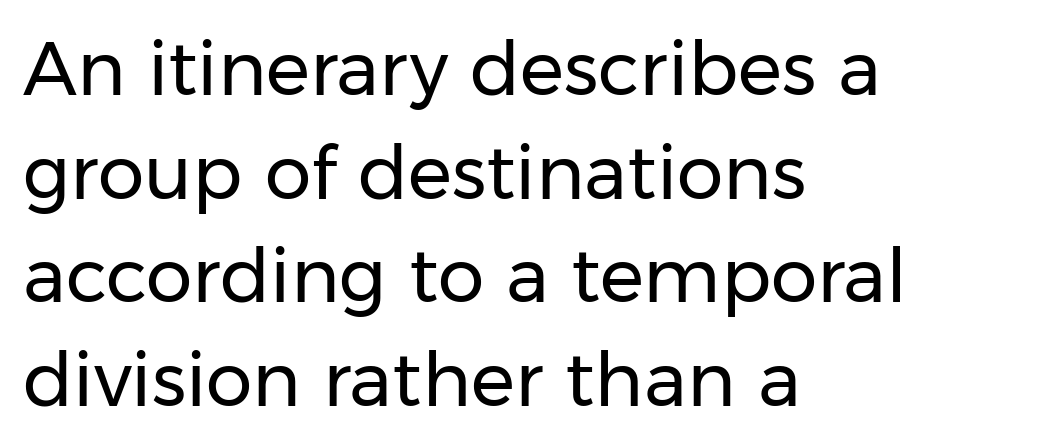
Q: Is the text bold? A: No.
Q: Is the text italic (slanted)? A: No, it is upright.
Q: Is the typeface a serif or a sans-serif typeface? A: Sans-serif.
Q: Is the text underlined? A: No.
Q: How is the paragraph aligned? A: Left-aligned.
Q: Is the spacing between letters normal or unusually wide? A: Normal.
Q: Is the spacing between lines tight, normal or loose? A: Normal.
Q: Width (condensed, normal, or wide)? A: Normal.
Q: Stroke contrast? A: Low.
Q: x-height? A: Medium.
Q: Monospaced? A: No.
